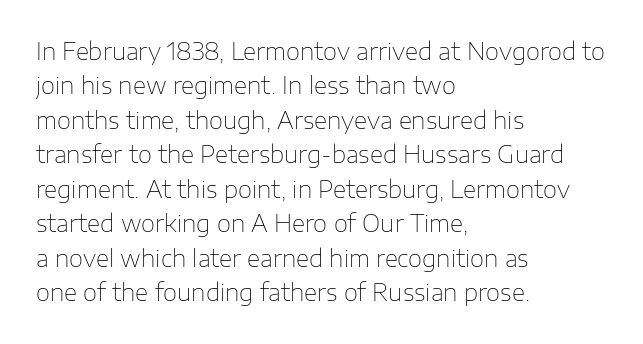
Observe the ordinary spacing: letters are neighbours, not strangers. Only glyphs here, with clear space below each row. Honestly, the row spacing looks completely unremarkable. No letter is thick-stroked: the sample isn't bold.
